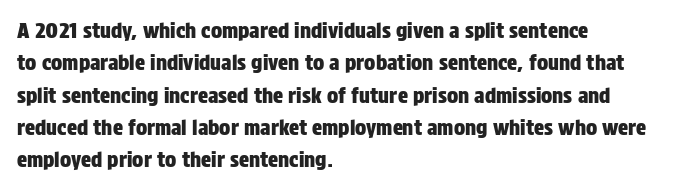
{"italic": "no", "underline": "no", "align": "left", "line_spacing": "normal", "line_spacing_ratio": 1.54, "letter_spacing": "normal", "letter_spacing_em": 0.0, "glyph_px": 21}
